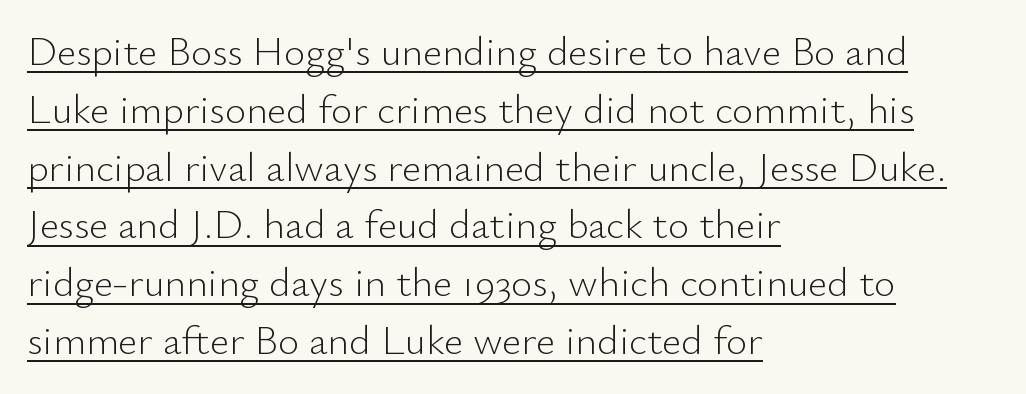
The image shows 41 px light sans-serif type, upright; set left-aligned, normal line spacing (1.41x), normal letter spacing, underlined; low stroke contrast and a small x-height.
